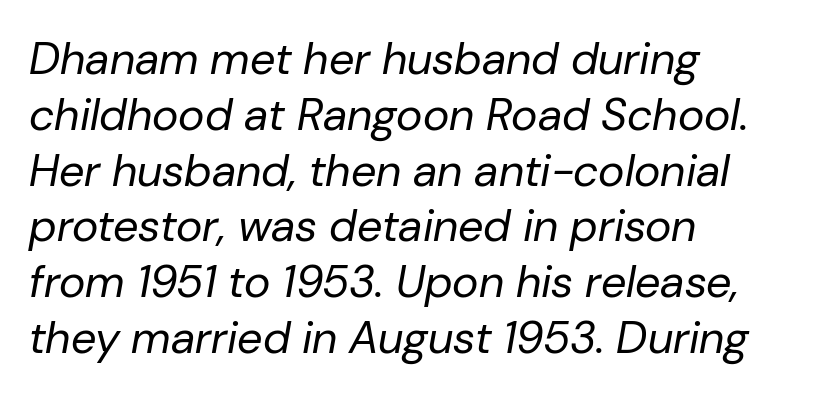
The image shows 45 px regular-weight type, italic (leaning right); set left-aligned, line spacing 1.24x, normal letter spacing, not underlined; low stroke contrast and a medium x-height.
